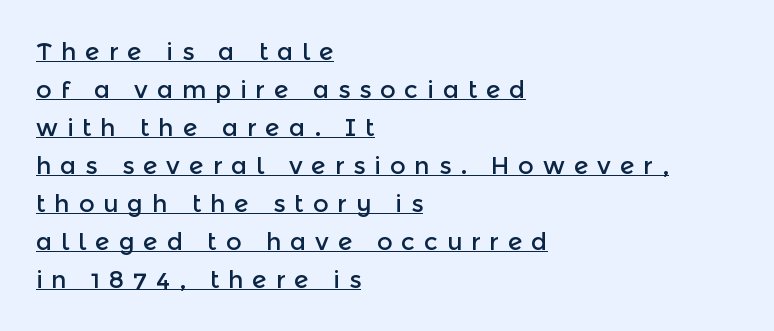
{"italic": "no", "underline": "yes", "align": "left", "line_spacing": "normal", "line_spacing_ratio": 1.58, "letter_spacing": "wide", "letter_spacing_em": 0.37, "glyph_px": 24}
